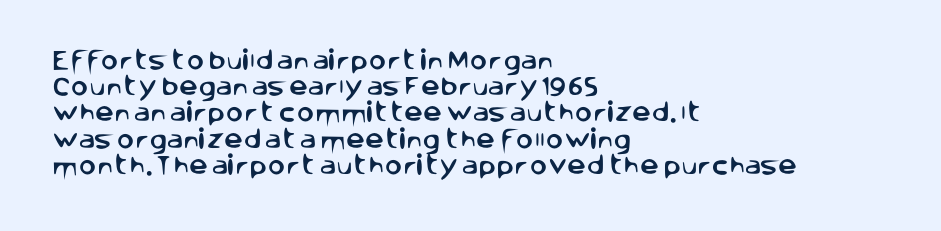
A typesetter would call this leading conventional body-copy spacing. Upright lettering throughout. This rendering uses left alignment, leaving the right contour irregular. The letterforms sit shoulder to shoulder at normal distance. Decoration check: the copy has no underline.
